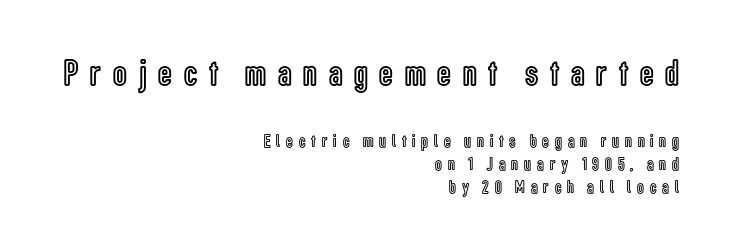
{"italic": "no", "width": "condensed", "x_height": "medium", "monospaced": "no", "underline": "no", "align": "right", "line_spacing_ratio": 1.22, "letter_spacing": "wide", "letter_spacing_em": 0.31, "larger_block": "first", "size_ratio": 2.0, "glyph_px": 38}
